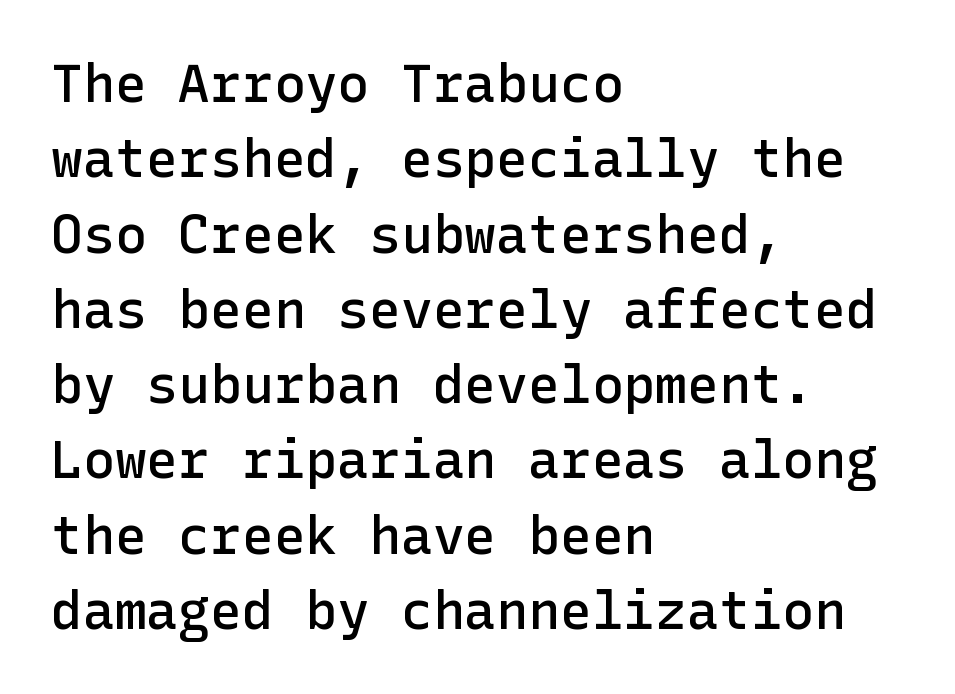
{"serif": "no", "italic": "no", "bold": "semi", "weight": "semibold", "width": "normal", "stroke_contrast": "low", "x_height": "medium", "underline": "no", "align": "left", "line_spacing": "normal", "line_spacing_ratio": 1.42, "letter_spacing": "normal", "letter_spacing_em": 0.0, "glyph_px": 53}
